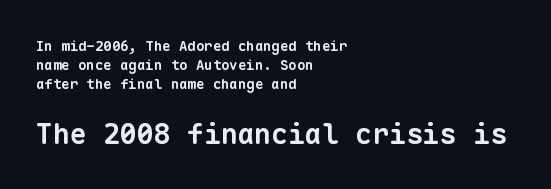
Any mark beneath the type? The region is blank. Nobody touched the tracking dial on this one. Layout note: lines flush left. Heavy, bold letterforms. Small over large — that's the arrangement of the two blocks here. This sample keeps an unexceptional amount of space between lines.
